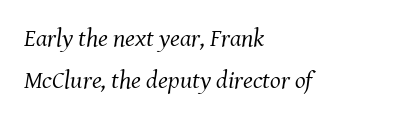
The image shows 25 px text type, italic (leaning right); set left-aligned, normal line spacing (1.7x), normal letter spacing, not underlined.
